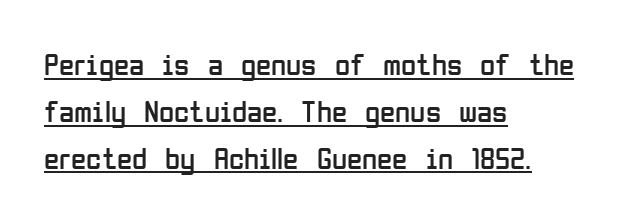
{"serif": "no", "italic": "no", "bold": "no", "weight": "regular", "width": "condensed", "stroke_contrast": "low", "x_height": "medium", "monospaced": "no", "underline": "yes", "align": "left", "line_spacing": "normal", "line_spacing_ratio": 1.51, "letter_spacing": "normal", "letter_spacing_em": 0.0, "glyph_px": 31}
